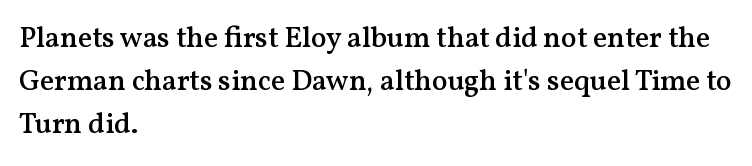
The image shows 29 px semibold serif type, upright; set left-aligned, normal line spacing (1.49x), normal letter spacing, not underlined; medium stroke contrast and a medium x-height.
